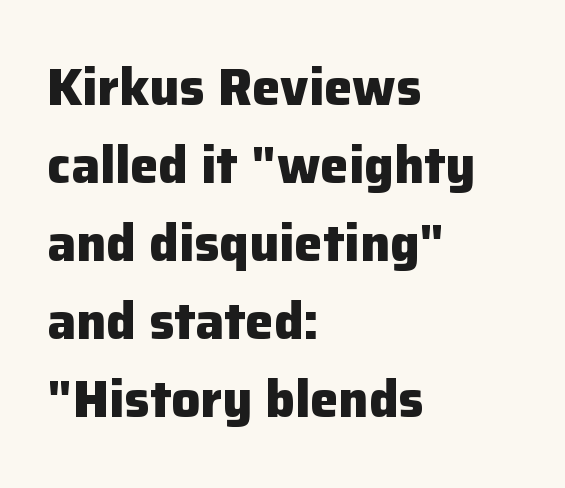
Posture: upright roman. Caption: bold face, heavy strokes. The letters advance in unequal steps, a hallmark of proportional type. Interline gaps are of average width in this sample. Descender tails drop into unmarked territory.
